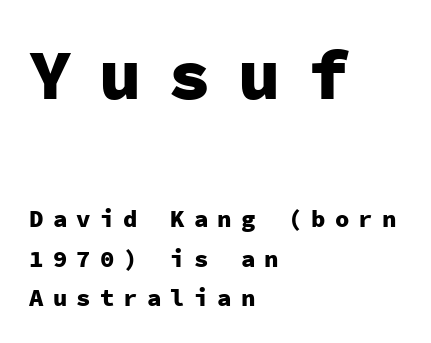
The letters march in equal steps, a hallmark of fixed-pitch type. The characters look thick and weighty, a clear bold. Observe the absence of serifs on each vertical stroke in this sample. Line spacing here is normal. Between these two stacked blocks, the higher one wins on size.
